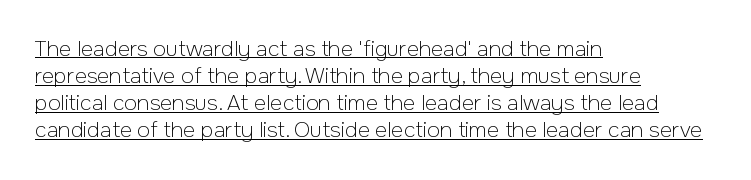
The image shows 21 px text type, upright; set left-aligned, normal line spacing (1.29x), normal letter spacing, underlined.
